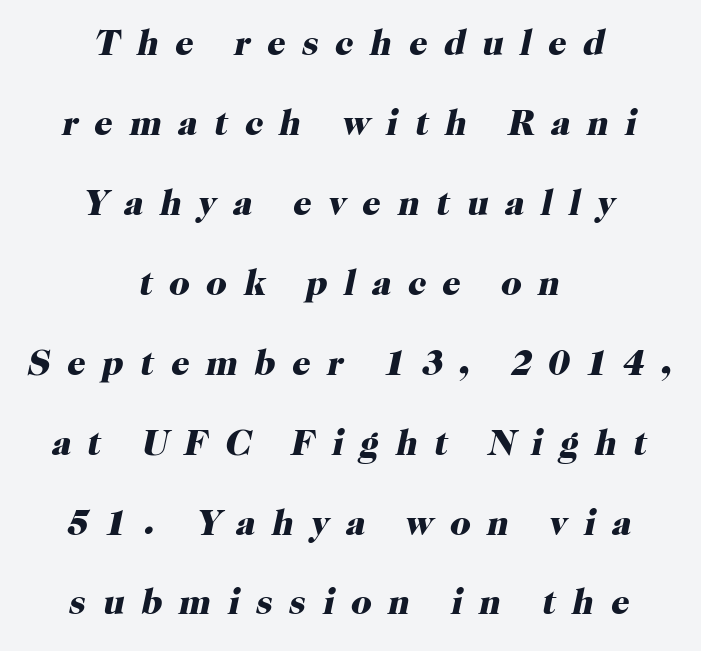
The image shows 36 px heavy serif type, italic (leaning right); set centered, loose line spacing (2.22x), unusually wide letter spacing (+0.46 em), not underlined; high stroke contrast and a medium x-height.
